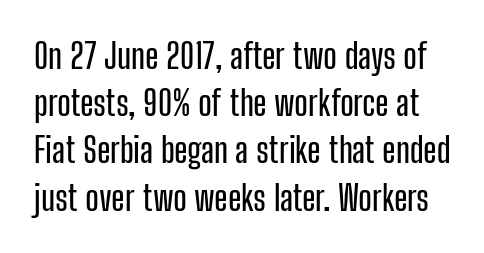
The letters advance in unequal steps, a hallmark of proportional type. Descenders are the only things crossing below the line. This sample uses an upright cut, with every glyph sitting square on the baseline. Is this a sans? Yes — the strokes have no serifs. The face used here is rendered with its standard letterfit. These lines sit exactly where default settings would place them.
